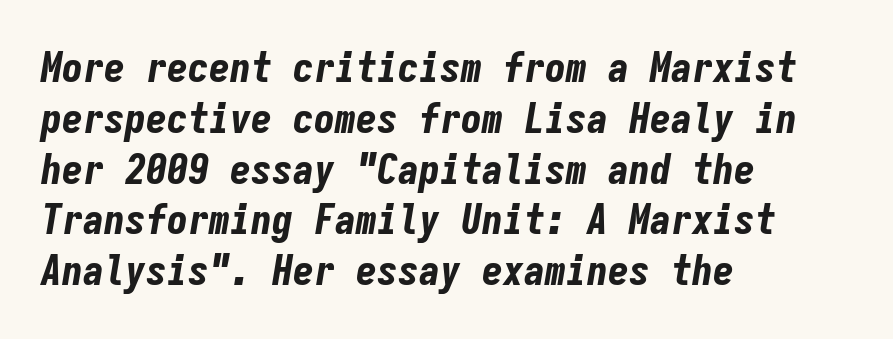
Is this a fixed-width face? Yes — each glyph sits in an identical cell. Heavy-handed strokes throughout: this text is bold. The string is rendered with underlining switched off. No extra tracking has been applied to these lines. Notice how the passage keeps a crisp vertical edge on the left only.
